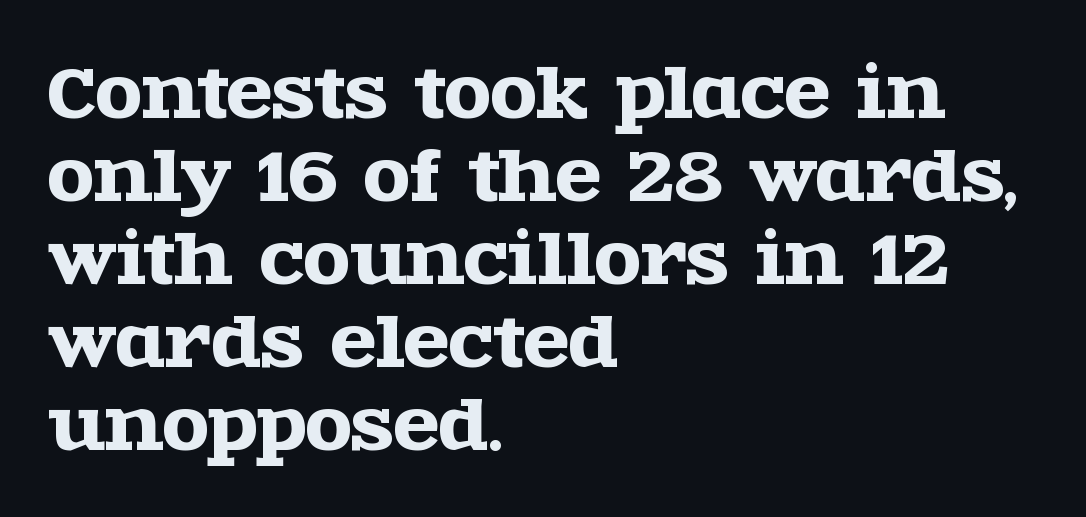
Q: Is the text italic (slanted)? A: No, it is upright.
Q: Is the typeface a serif or a sans-serif typeface? A: Serif.
Q: Is the text underlined? A: No.
Q: How is the paragraph aligned? A: Left-aligned.
Q: Is the spacing between letters normal or unusually wide? A: Normal.
Q: Width (condensed, normal, or wide)? A: Wide.
Q: x-height? A: Large.
Q: Monospaced? A: No.
